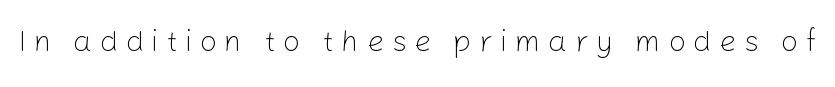
The image shows 30 px light sans-serif type, upright; set unusually wide letter spacing (+0.25 em), not underlined; low stroke contrast and a medium x-height.
